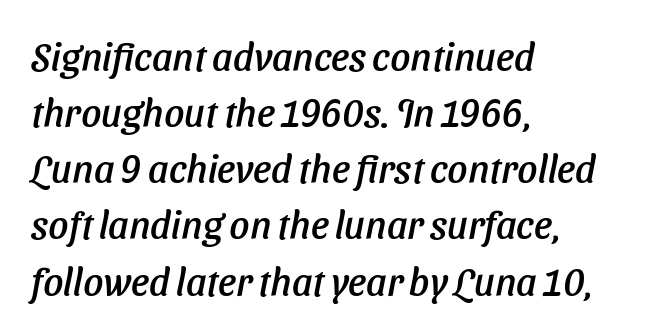
Q: Is the text italic (slanted)? A: Yes, it leans right by about 11 degrees.
Q: Is the text underlined? A: No.
Q: How is the paragraph aligned? A: Left-aligned.
Q: Is the spacing between letters normal or unusually wide? A: Normal.
Q: Is the spacing between lines tight, normal or loose? A: Normal.
Q: Width (condensed, normal, or wide)? A: Normal.
Q: Stroke contrast? A: Low.
Q: x-height? A: Medium.
Q: Monospaced? A: No.
